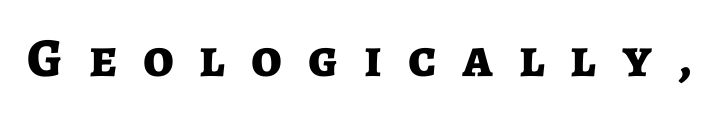
Q: Is the text bold? A: Yes.
Q: Is the text italic (slanted)? A: No, it is upright.
Q: Is the typeface a serif or a sans-serif typeface? A: Sans-serif.
Q: Is the text underlined? A: No.
Q: Is the spacing between letters normal or unusually wide? A: Unusually wide.
Q: Width (condensed, normal, or wide)? A: Normal.
Q: Stroke contrast? A: Low.
Q: x-height? A: Medium.
Q: Monospaced? A: No.
